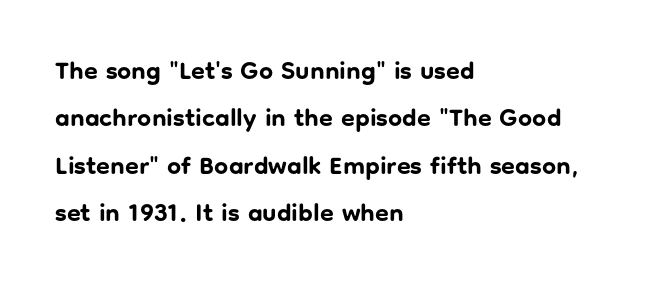
The image shows 25 px bold type, upright; set left-aligned, loose line spacing (1.9x), normal letter spacing, not underlined.
